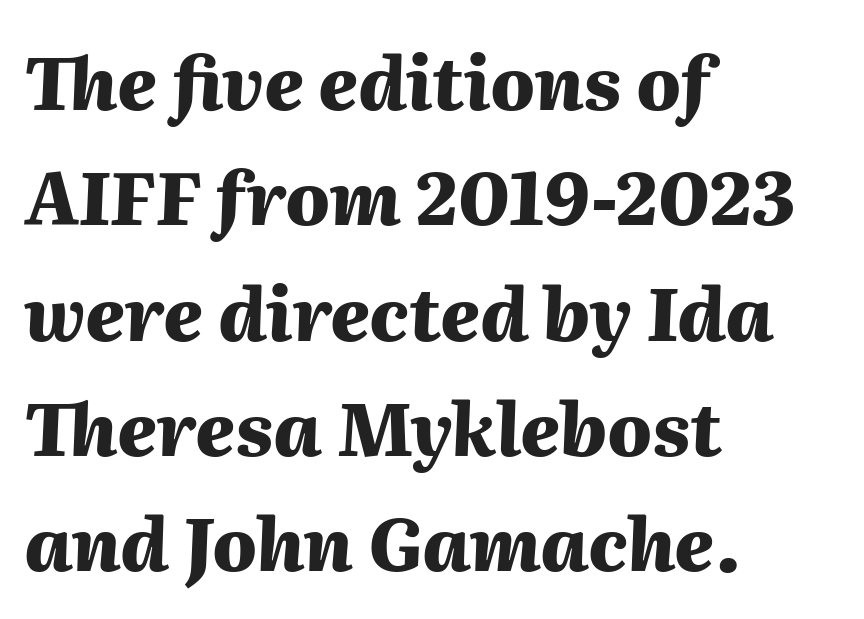
Plain, unruled lines of type. Caption: bold face, heavy strokes. Look at the tracking — it's just the regular setting, nothing added. Normally led — the rows are evenly, conventionally spaced.
